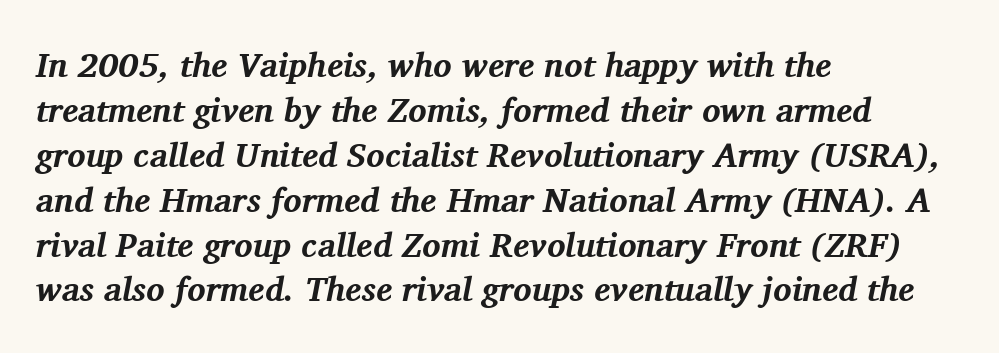
Q: Is the text bold? A: Yes.
Q: Is the text italic (slanted)? A: Yes, it leans right by about 11 degrees.
Q: Is the typeface a serif or a sans-serif typeface? A: Serif.
Q: Is the text underlined? A: No.
Q: How is the paragraph aligned? A: Left-aligned.
Q: Is the spacing between letters normal or unusually wide? A: Normal.
Q: Is the spacing between lines tight, normal or loose? A: Normal.
Q: Width (condensed, normal, or wide)? A: Normal.
Q: Stroke contrast? A: Medium.
Q: x-height? A: Medium.
Q: Monospaced? A: No.
